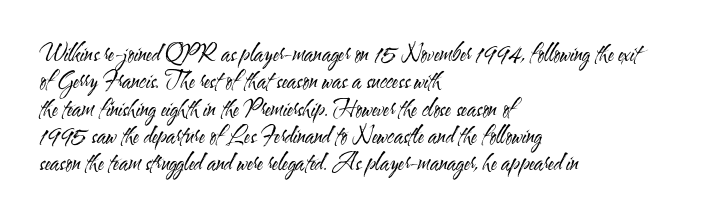
The image shows 22 px text type; set left-aligned, line spacing 1.24x, normal letter spacing, not underlined.
